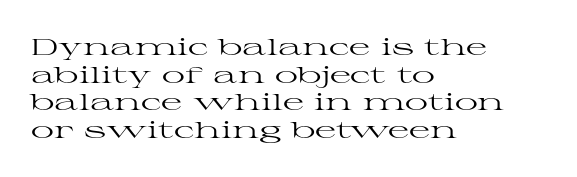
Unlike italic type, these characters show no tilt at all. The string is rendered with underlining switched off. The lines are quadded left. Tracking here is standard; glyphs follow each other at the usual distance. The letters look calm and open, with moderate or lighter stems.
